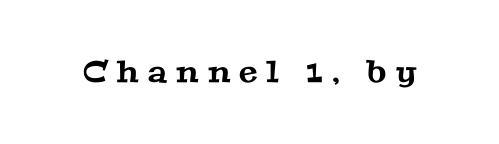
Q: Is the typeface a serif or a sans-serif typeface? A: Serif.
Q: Is the text underlined? A: No.
Q: Is the spacing between letters normal or unusually wide? A: Unusually wide.
Q: Width (condensed, normal, or wide)? A: Wide.
Q: Stroke contrast? A: Medium.
Q: x-height? A: Medium.
Q: Monospaced? A: No.
